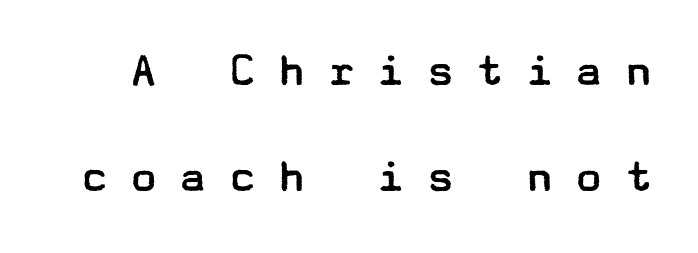
Type without underlining. The letterforms sit at book weight or below. No feet cap the strokes, marking this as sans-serif type. What's the leading like? Stretched, with rows far apart. In terms of letterspacing, this is a distinctly airy, spread setting.
